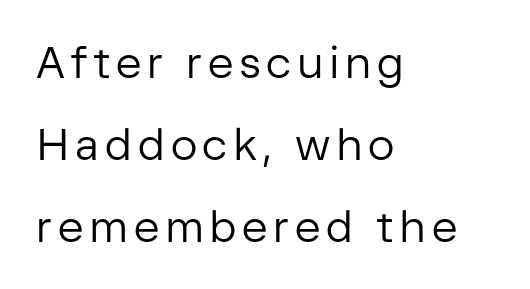
{"serif": "no", "italic": "no", "bold": "no", "weight": "regular", "width": "normal", "stroke_contrast": "low", "x_height": "medium", "monospaced": "no", "underline": "no", "align": "left", "line_spacing_ratio": 1.86, "glyph_px": 44}
